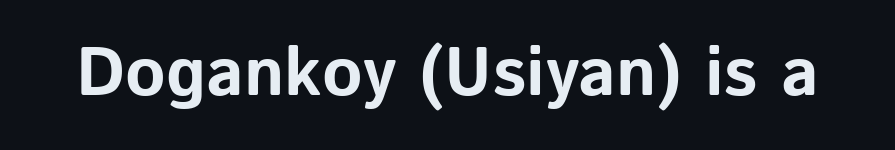
{"serif": "no", "italic": "no", "bold": "yes", "weight": "bold", "width": "normal", "stroke_contrast": "low", "x_height": "medium", "monospaced": "no", "underline": "no", "letter_spacing": "normal", "letter_spacing_em": 0.0, "glyph_px": 69}
